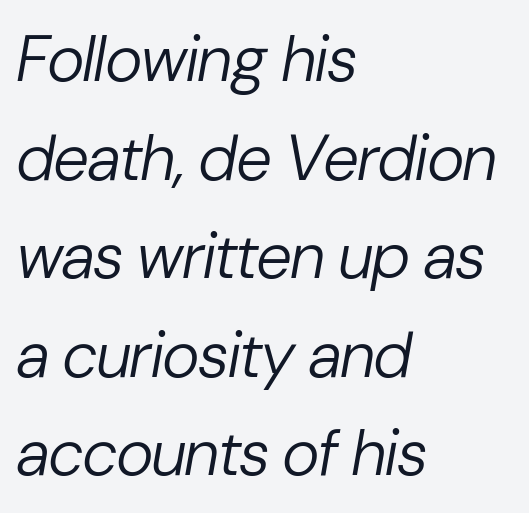
Q: Is the text bold? A: No.
Q: Is the text italic (slanted)? A: Yes, it leans right by about 10 degrees.
Q: Is the text underlined? A: No.
Q: How is the paragraph aligned? A: Left-aligned.
Q: Is the spacing between letters normal or unusually wide? A: Normal.
Q: Is the spacing between lines tight, normal or loose? A: Normal.
Q: Width (condensed, normal, or wide)? A: Normal.
Q: Stroke contrast? A: Low.
Q: x-height? A: Medium.
Q: Monospaced? A: No.
